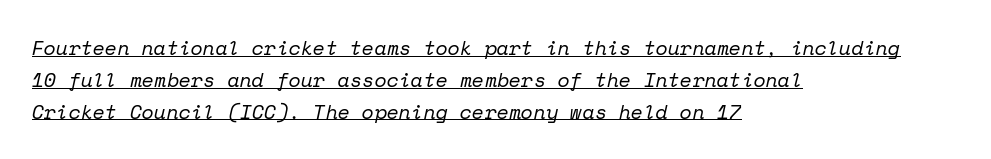
Q: Is the text bold? A: No.
Q: Is the text italic (slanted)? A: Yes, it leans right by about 12 degrees.
Q: Is the text underlined? A: Yes.
Q: How is the paragraph aligned? A: Left-aligned.
Q: Is the spacing between letters normal or unusually wide? A: Normal.
Q: Is the spacing between lines tight, normal or loose? A: Normal.
